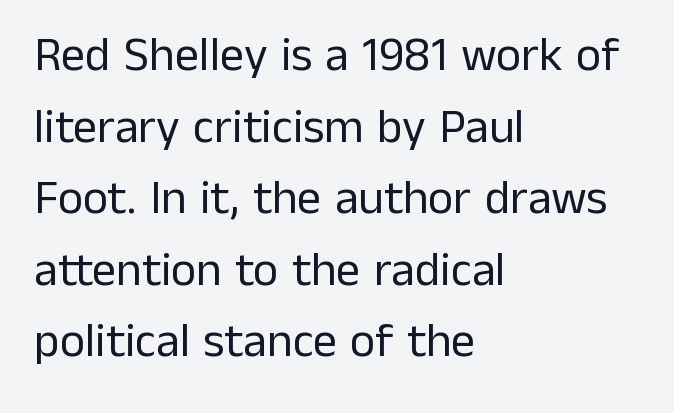
{"serif": "no", "italic": "no", "bold": "no", "weight": "regular", "width": "normal", "stroke_contrast": "low", "x_height": "medium", "monospaced": "no", "underline": "no", "align": "left", "line_spacing": "normal", "line_spacing_ratio": 1.49, "letter_spacing": "normal", "letter_spacing_em": 0.0, "glyph_px": 48}
